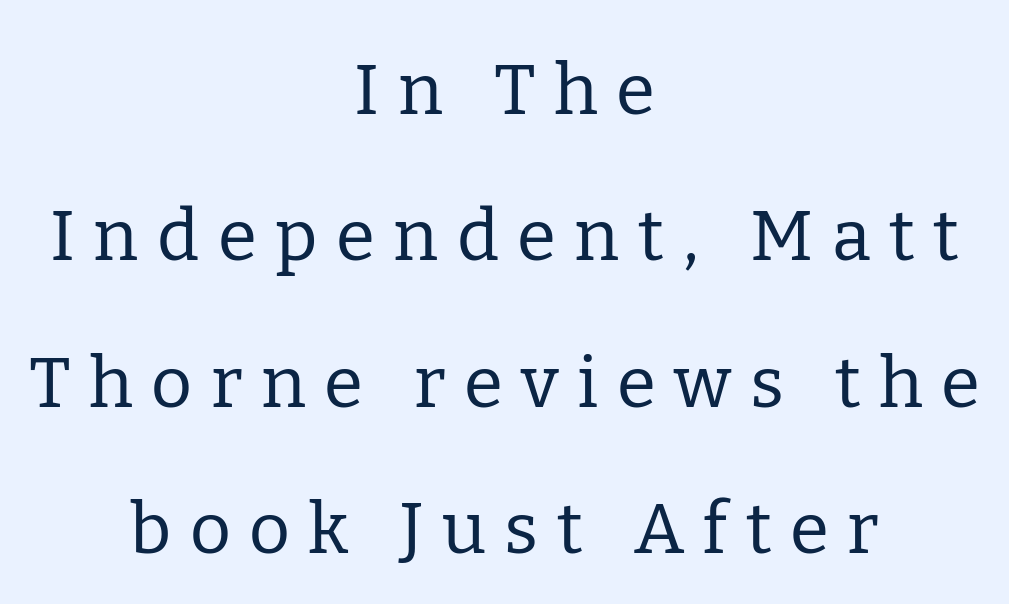
Only glyphs here, with clear space below each row. Caption: expanded tracking, letters set apart. Heaviness? Minimal to ordinary, like unemphasized prose. In CSS terms this would be text-align: center. The passage shown stacks its lines with a broad gap. Do the characters align in a grid? No, the font is proportional.
